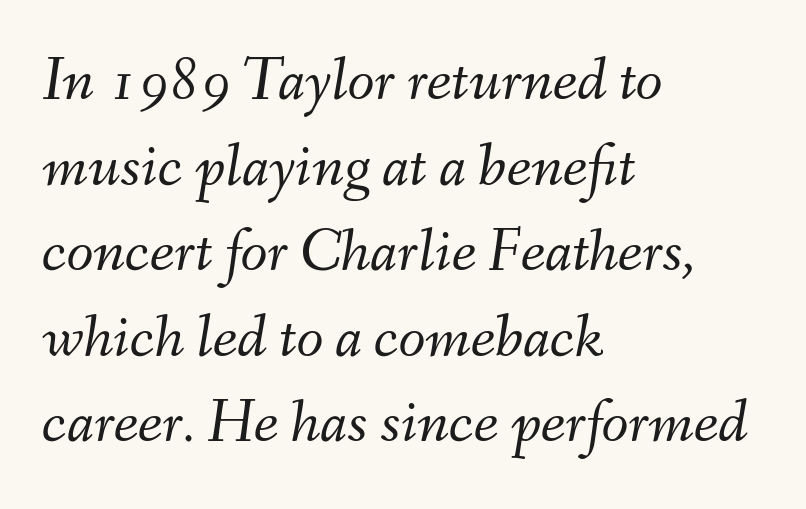
Q: Is the text bold? A: No.
Q: Is the text italic (slanted)? A: Yes, it leans right by about 9 degrees.
Q: Is the text underlined? A: No.
Q: How is the paragraph aligned? A: Left-aligned.
Q: Is the spacing between letters normal or unusually wide? A: Normal.
Q: Is the spacing between lines tight, normal or loose? A: Normal.
Q: Width (condensed, normal, or wide)? A: Normal.
Q: Stroke contrast? A: Medium.
Q: x-height? A: Small.
Q: Monospaced? A: No.
